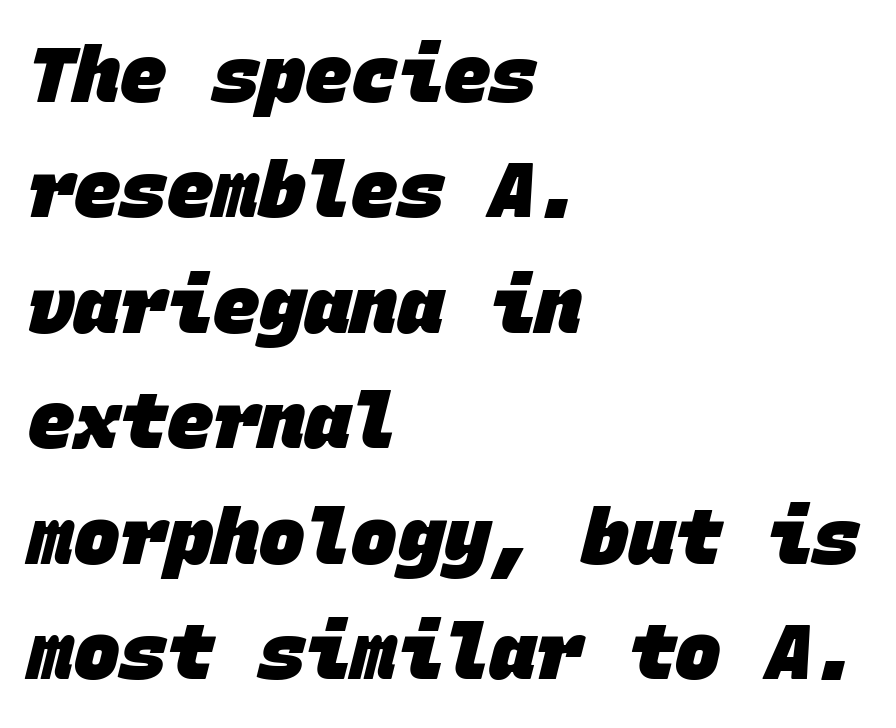
I'd describe the lettering as bold — thick and assertive. Reading down the block, your eye returns to a fixed left position each line. These lines are rendered in a fixed-pitch font. Vertical spacing — default. Stroke terminals: plain, sans-serif.
